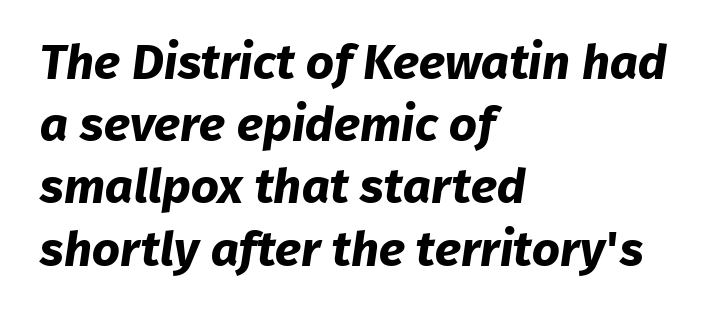
Q: Is the text bold? A: Yes.
Q: Is the typeface a serif or a sans-serif typeface? A: Sans-serif.
Q: Is the text underlined? A: No.
Q: How is the paragraph aligned? A: Left-aligned.
Q: Is the spacing between letters normal or unusually wide? A: Normal.
Q: Is the spacing between lines tight, normal or loose? A: Normal.
Q: Width (condensed, normal, or wide)? A: Normal.
Q: Stroke contrast? A: Low.
Q: x-height? A: Medium.
Q: Monospaced? A: No.
